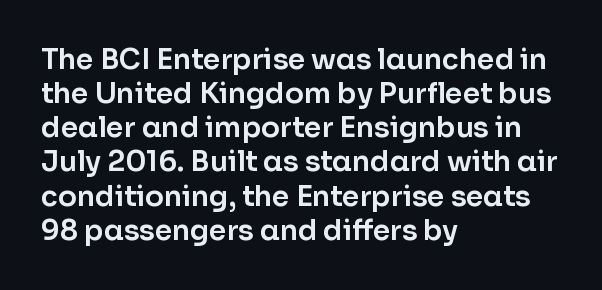
{"serif": "no", "italic": "no", "width": "normal", "stroke_contrast": "low", "x_height": "medium", "monospaced": "no", "underline": "no", "align": "left", "line_spacing_ratio": 1.22, "letter_spacing": "normal", "letter_spacing_em": 0.0, "glyph_px": 28}
